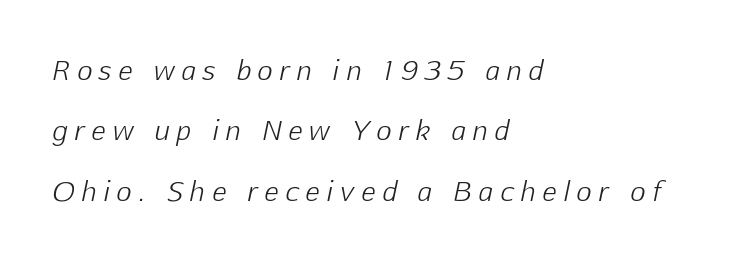
Q: Is the text bold? A: No.
Q: Is the text italic (slanted)? A: Yes, it leans right by about 12 degrees.
Q: Is the text underlined? A: No.
Q: How is the paragraph aligned? A: Left-aligned.
Q: Is the spacing between letters normal or unusually wide? A: Unusually wide.
Q: Is the spacing between lines tight, normal or loose? A: Loose.
